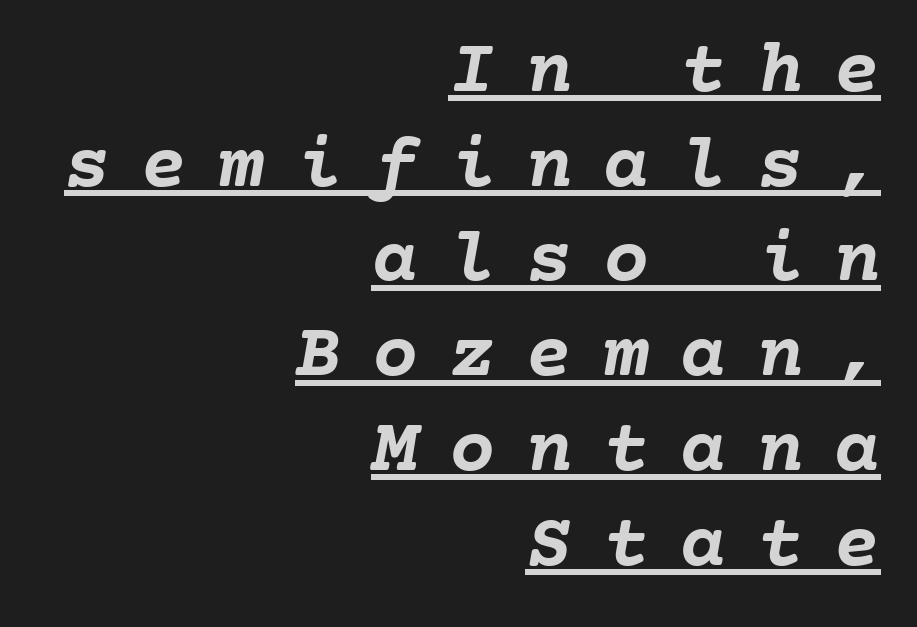
The image shows 77 px semibold type, monospaced; set right-aligned, line spacing 1.23x, unusually wide letter spacing (+0.4 em), underlined; low stroke contrast and a medium x-height.
